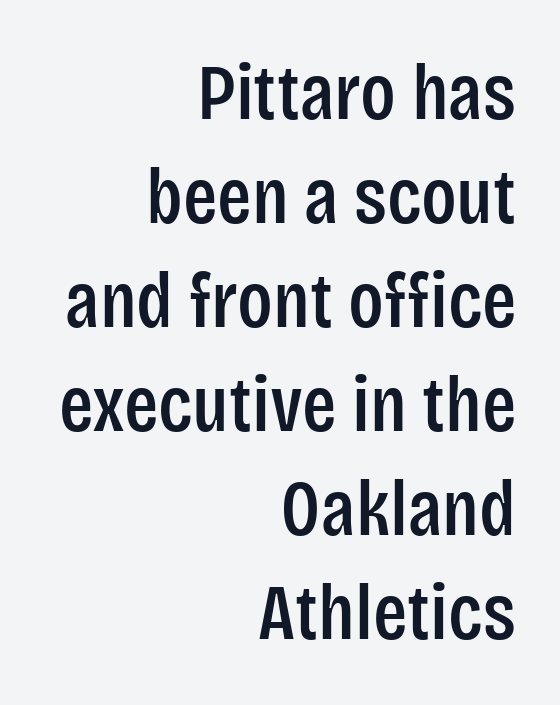
Successive baselines arrive at the customary interval. What stands out about the letter spacing? Nothing — it is the standard amount. Glance below the letters and you will spot only blank space. Does the copy run flush right? Yes — the right margin is perfectly even.
